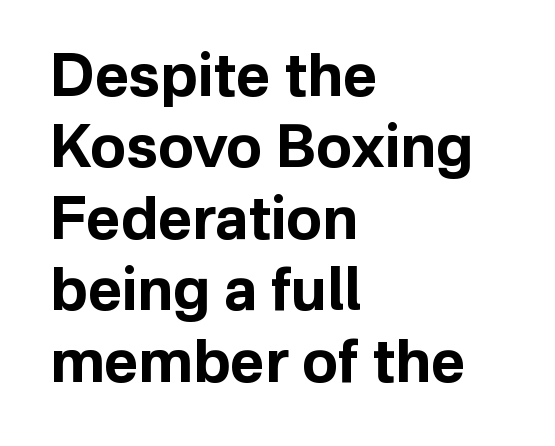
Varying glyph widths throughout — classic text-font behaviour. Beneath every word, the page is bare. This is the regular roman posture of the typeface. Is this a sans? Yes — the strokes have no serifs. Heft: maximum for text — a bold. Short and long lines alike share a common starting point at left.
